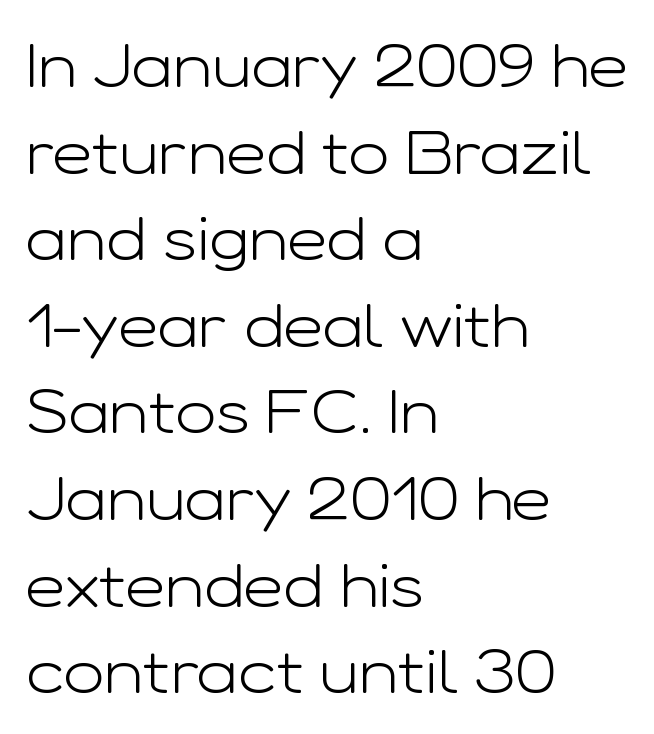
{"serif": "no", "italic": "no", "bold": "no", "weight": "light", "width": "wide", "stroke_contrast": "low", "x_height": "medium", "monospaced": "no", "underline": "no", "align": "left", "line_spacing": "normal", "line_spacing_ratio": 1.42, "letter_spacing": "normal", "letter_spacing_em": 0.0, "glyph_px": 61}
